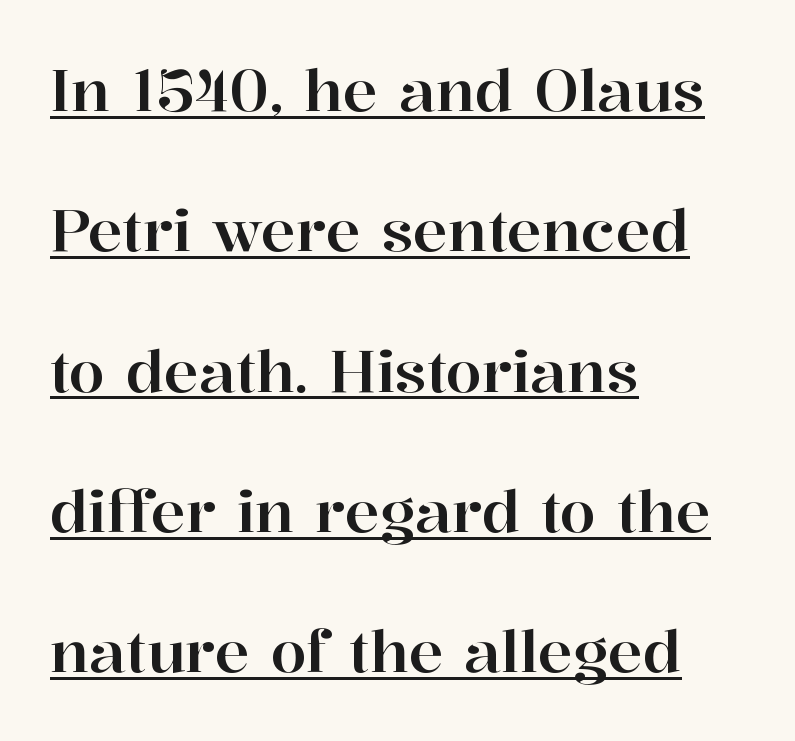
{"serif": "yes", "italic": "no", "width": "normal", "stroke_contrast": "high", "x_height": "medium", "monospaced": "no", "underline": "yes", "align": "left", "line_spacing": "loose", "line_spacing_ratio": 2.42, "letter_spacing": "normal", "letter_spacing_em": 0.0, "glyph_px": 58}
